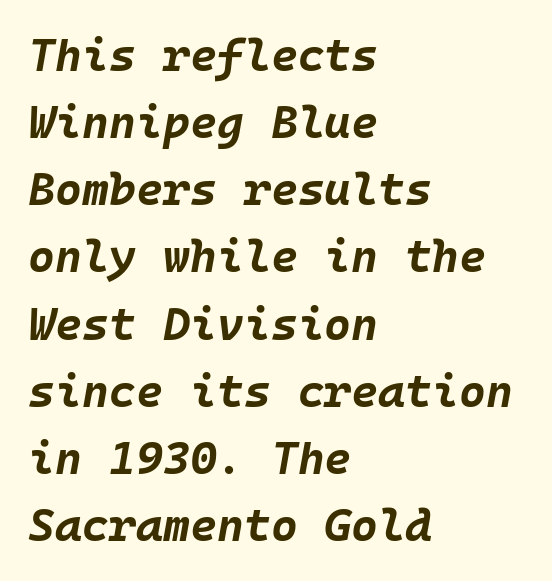
The image shows 46 px bold type, italic (leaning right), monospaced; set left-aligned, normal line spacing (1.46x), normal letter spacing, not underlined; low stroke contrast and a large x-height.
